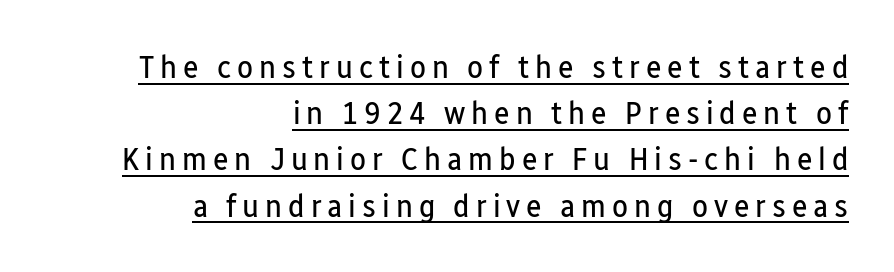
{"serif": "no", "italic": "no", "bold": "no", "weight": "regular", "width": "condensed", "stroke_contrast": "low", "x_height": "medium", "monospaced": "no", "underline": "yes", "align": "right", "line_spacing": "normal", "line_spacing_ratio": 1.4, "glyph_px": 33}
